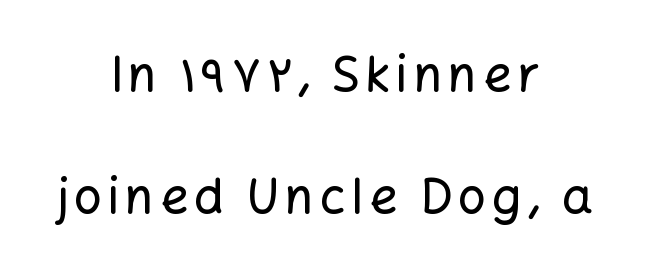
The image shows 49 px sans-serif type, upright; set centered, loose line spacing (2.48x), not underlined; low stroke contrast and a medium x-height.
